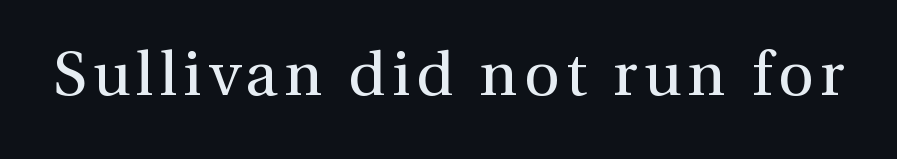
Q: Is the text bold? A: No.
Q: Is the text italic (slanted)? A: No, it is upright.
Q: Is the typeface a serif or a sans-serif typeface? A: Serif.
Q: Is the text underlined? A: No.
Q: Width (condensed, normal, or wide)? A: Normal.
Q: Stroke contrast? A: Medium.
Q: x-height? A: Medium.
Q: Monospaced? A: No.
